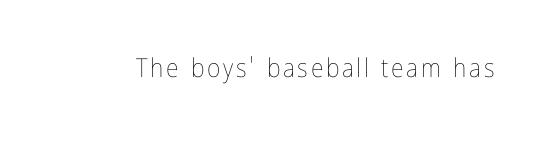
The image shows 26 px text type, upright; set not underlined.
